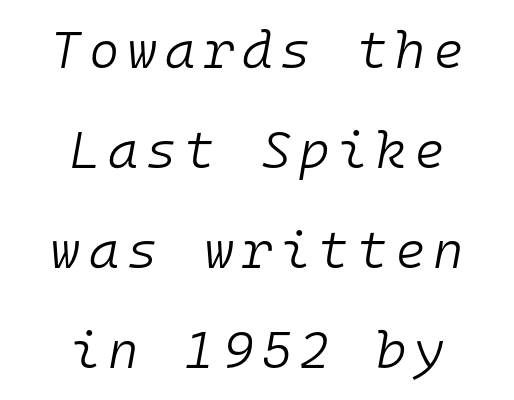
The image shows 52 px light type, italic (leaning right), monospaced; set centered, loose line spacing (1.92x), not underlined; low stroke contrast and a medium x-height.
